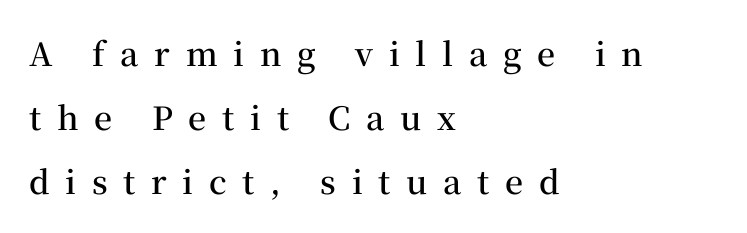
Q: Is the text bold? A: Semi-bold.
Q: Is the text italic (slanted)? A: No, it is upright.
Q: Is the typeface a serif or a sans-serif typeface? A: Serif.
Q: Is the text underlined? A: No.
Q: How is the paragraph aligned? A: Left-aligned.
Q: Is the spacing between letters normal or unusually wide? A: Unusually wide.
Q: Is the spacing between lines tight, normal or loose? A: Loose.
Q: Width (condensed, normal, or wide)? A: Normal.
Q: Stroke contrast? A: Medium.
Q: x-height? A: Medium.
Q: Monospaced? A: No.
